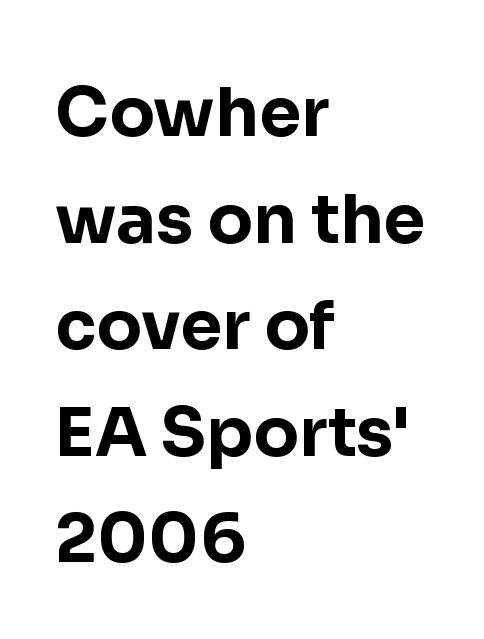
The image shows 67 px bold sans-serif type, upright; set left-aligned, normal line spacing (1.59x), normal letter spacing, not underlined; low stroke contrast and a medium x-height.
